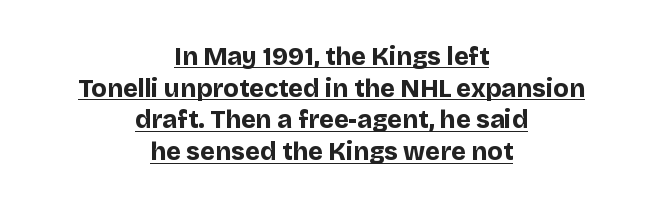
Q: Is the text bold? A: Yes.
Q: Is the text italic (slanted)? A: No, it is upright.
Q: Is the text underlined? A: Yes.
Q: How is the paragraph aligned? A: Centered.
Q: Is the spacing between letters normal or unusually wide? A: Normal.
Q: Is the spacing between lines tight, normal or loose? A: Normal.
